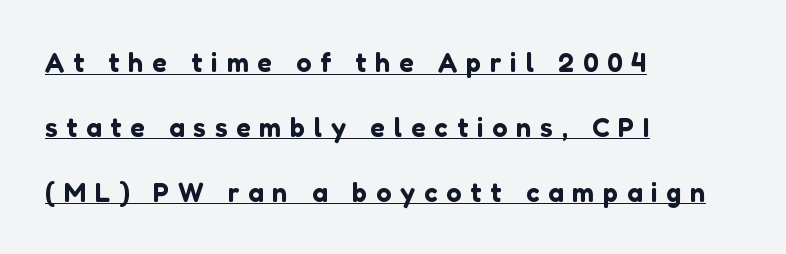
Honestly, the underline is the first thing you notice here. One-word summary of the alignment: left. The gaps between neighbouring characters are conspicuously large. The lettering stays uniformly vertical, giving the passage a roman look. Notice the wide empty band between every row — that's loose leading.
